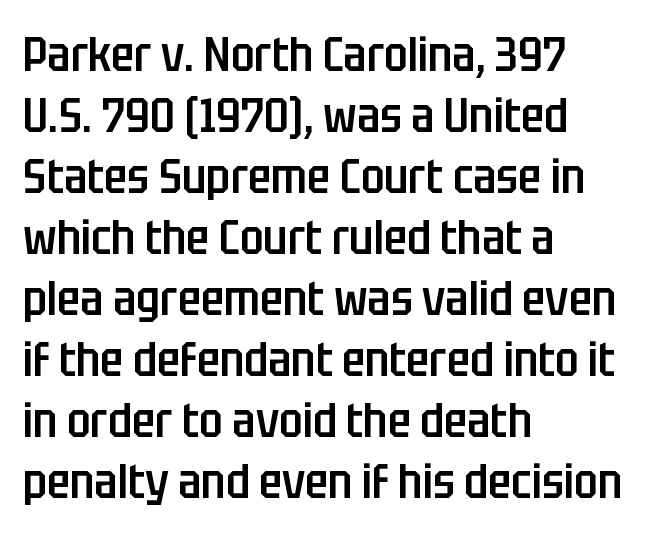
Q: Is the text bold? A: Semi-bold.
Q: Is the text italic (slanted)? A: No, it is upright.
Q: Is the typeface a serif or a sans-serif typeface? A: Sans-serif.
Q: Is the text underlined? A: No.
Q: How is the paragraph aligned? A: Left-aligned.
Q: Is the spacing between letters normal or unusually wide? A: Normal.
Q: Is the spacing between lines tight, normal or loose? A: Normal.
Q: Width (condensed, normal, or wide)? A: Condensed.
Q: Stroke contrast? A: Low.
Q: x-height? A: Large.
Q: Monospaced? A: No.
